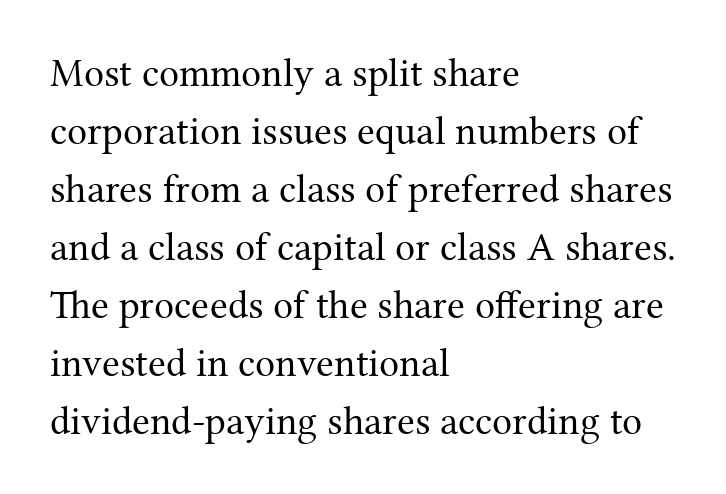
Horizontal alignment here is leftward, the default for most running prose. Leading matches the norm, producing a regular column. You can tell from the footed stems that serif type was used. The zone under the glyphs is completely vacant. Every stem runs plumb, perpendicular to the baseline.
